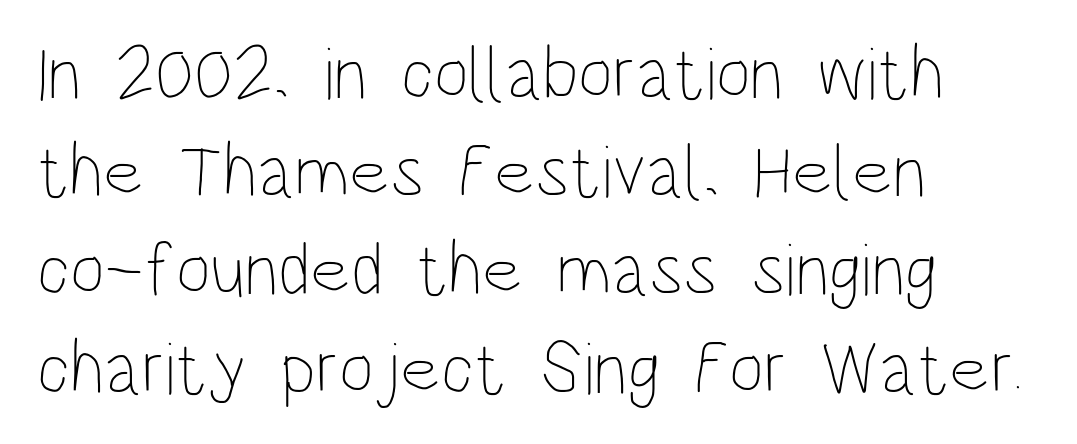
The text block is weighted toward the left margin, trailing off unevenly rightward. Notice how descenders clear the ascenders below comfortably — that's standard leading. This is not heavy type; no bold has been used. If you drew a line through each stem, it would be perfectly vertical. Compared with typical body copy, the letter spacing here is the same. Has an underline been added? It has not.
